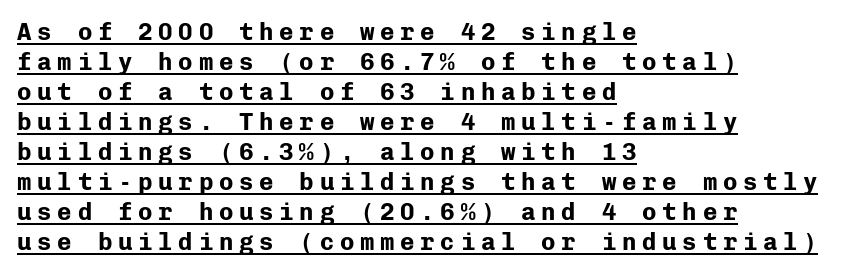
The image shows 24 px bold type, upright; set left-aligned, normal line spacing (1.25x), unusually wide letter spacing (+0.24 em), underlined.
